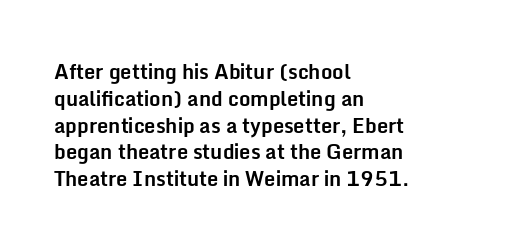
Q: Is the text bold? A: Yes.
Q: Is the text italic (slanted)? A: No, it is upright.
Q: Is the text underlined? A: No.
Q: How is the paragraph aligned? A: Left-aligned.
Q: Is the spacing between letters normal or unusually wide? A: Normal.
Q: Is the spacing between lines tight, normal or loose? A: Normal.
